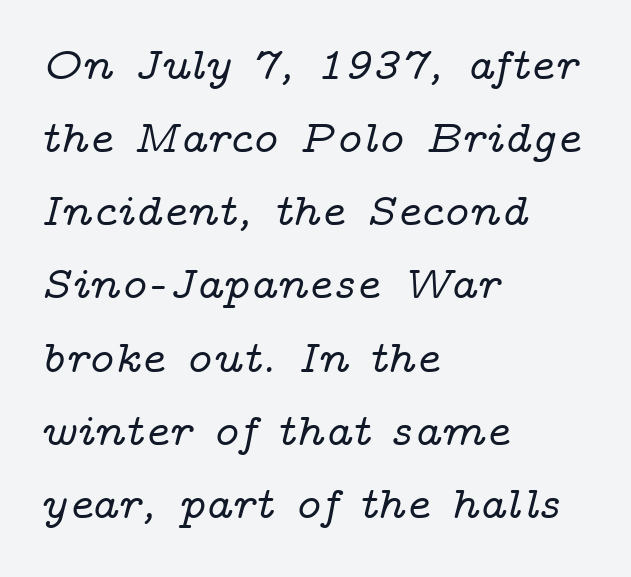
Q: Is the text italic (slanted)? A: Yes, it leans right by about 14 degrees.
Q: Is the typeface a serif or a sans-serif typeface? A: Serif.
Q: Is the text underlined? A: No.
Q: How is the paragraph aligned? A: Left-aligned.
Q: Is the spacing between letters normal or unusually wide? A: Normal.
Q: Is the spacing between lines tight, normal or loose? A: Normal.
Q: Width (condensed, normal, or wide)? A: Wide.
Q: Stroke contrast? A: Low.
Q: x-height? A: Medium.
Q: Monospaced? A: No.
